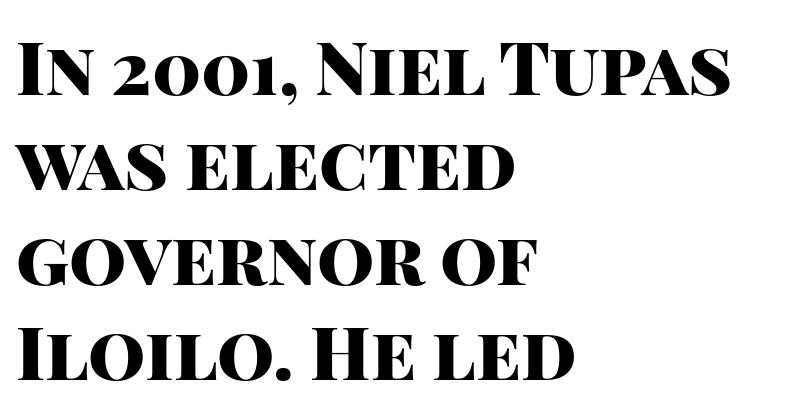
The ragged edge is on the right, which tells us the setting is flush left. This sample uses a sans-serif face. Posture: straight, roman, zero tilt. Tracking here is standard; glyphs follow each other at the usual distance. Bold? Absolutely — the strokes are thick and heavy. Has an underline been added? It has not.
